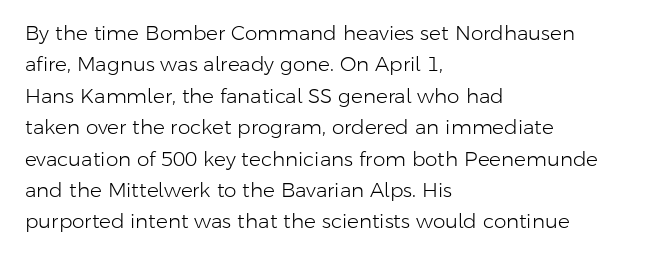
Line spacing here is normal. A typesetter would mark this as roman, not italic. The specimen omits any rule beneath the text block's lines. The rag falls on the right side of this text block. The characters are drawn with everyday or finer stroke widths.
